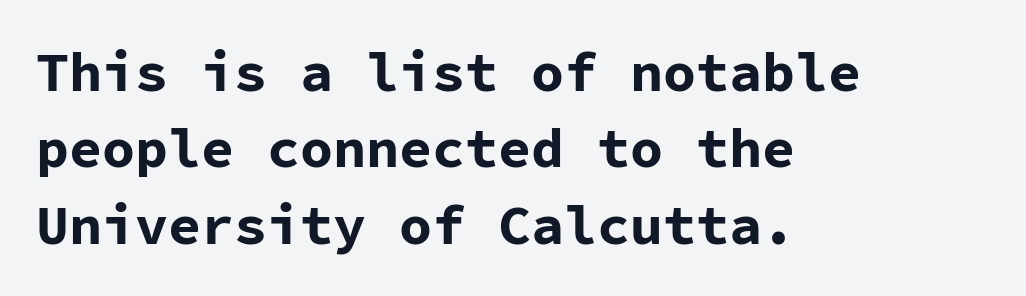
The image shows 55 px bold sans-serif type, upright, monospaced; set left-aligned, normal line spacing (1.39x), normal letter spacing, not underlined; low stroke contrast and a medium x-height.
